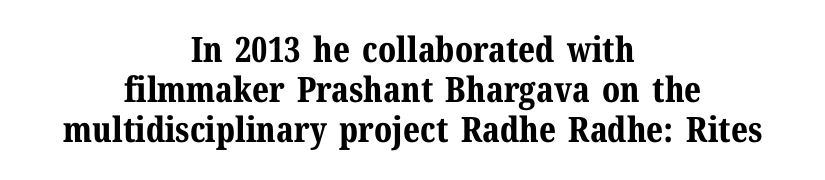
Q: Is the text bold? A: Yes.
Q: Is the text italic (slanted)? A: No, it is upright.
Q: Is the typeface a serif or a sans-serif typeface? A: Serif.
Q: Is the text underlined? A: No.
Q: How is the paragraph aligned? A: Centered.
Q: Is the spacing between letters normal or unusually wide? A: Normal.
Q: Is the spacing between lines tight, normal or loose? A: Tight.
Q: Width (condensed, normal, or wide)? A: Normal.
Q: Stroke contrast? A: Medium.
Q: x-height? A: Medium.
Q: Monospaced? A: No.
